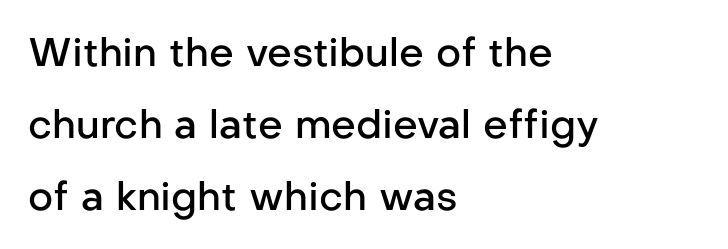
The image shows 39 px semibold sans-serif type, upright; set left-aligned, line spacing 1.84x, normal letter spacing, not underlined; low stroke contrast and a medium x-height.
